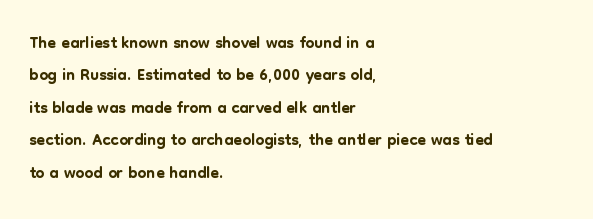
{"italic": "no", "underline": "no", "align": "left", "line_spacing": "normal", "line_spacing_ratio": 1.3, "letter_spacing": "normal", "letter_spacing_em": 0.0, "glyph_px": 25}
